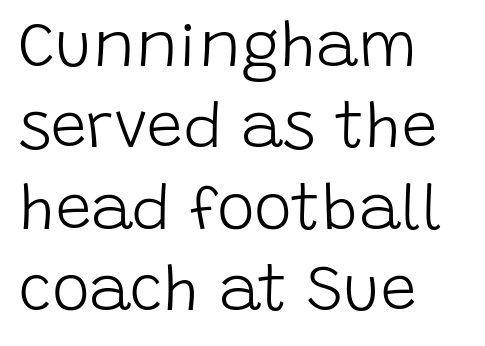
Q: Is the text bold? A: No.
Q: Is the text italic (slanted)? A: No, it is upright.
Q: Is the typeface a serif or a sans-serif typeface? A: Sans-serif.
Q: Is the text underlined? A: No.
Q: How is the paragraph aligned? A: Left-aligned.
Q: Is the spacing between letters normal or unusually wide? A: Normal.
Q: Is the spacing between lines tight, normal or loose? A: Normal.
Q: Width (condensed, normal, or wide)? A: Normal.
Q: Stroke contrast? A: Low.
Q: x-height? A: Large.
Q: Monospaced? A: No.
